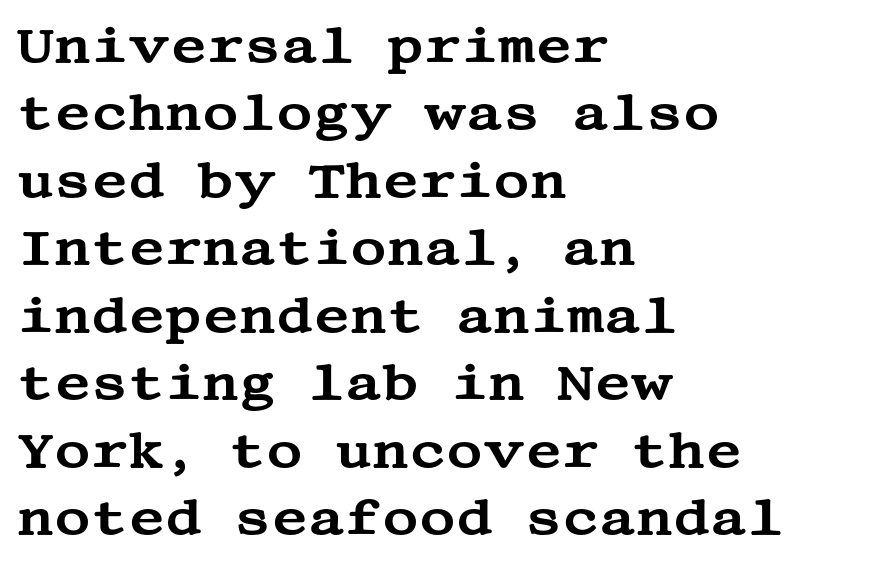
The image shows 50 px wide serif type, upright; set left-aligned, normal line spacing (1.35x), normal letter spacing, not underlined; medium stroke contrast and a large x-height.
